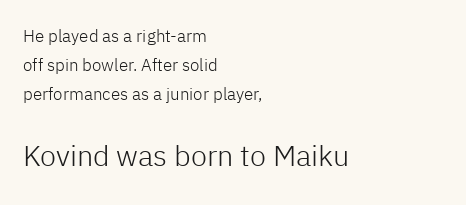
{"serif": "no", "italic": "no", "bold": "no", "weight": "light", "width": "normal", "stroke_contrast": "low", "x_height": "medium", "monospaced": "no", "underline": "no", "align": "left", "line_spacing": "normal", "line_spacing_ratio": 1.7, "letter_spacing": "normal", "letter_spacing_em": 0.0, "larger_block": "second", "size_ratio": 1.71, "glyph_px": 29}
